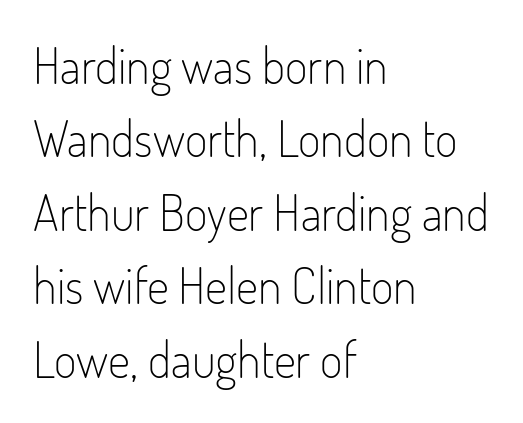
{"serif": "no", "italic": "no", "bold": "no", "weight": "light", "width": "condensed", "stroke_contrast": "low", "x_height": "small", "monospaced": "no", "underline": "no", "align": "left", "line_spacing": "normal", "line_spacing_ratio": 1.5, "letter_spacing": "normal", "letter_spacing_em": 0.0, "glyph_px": 49}
